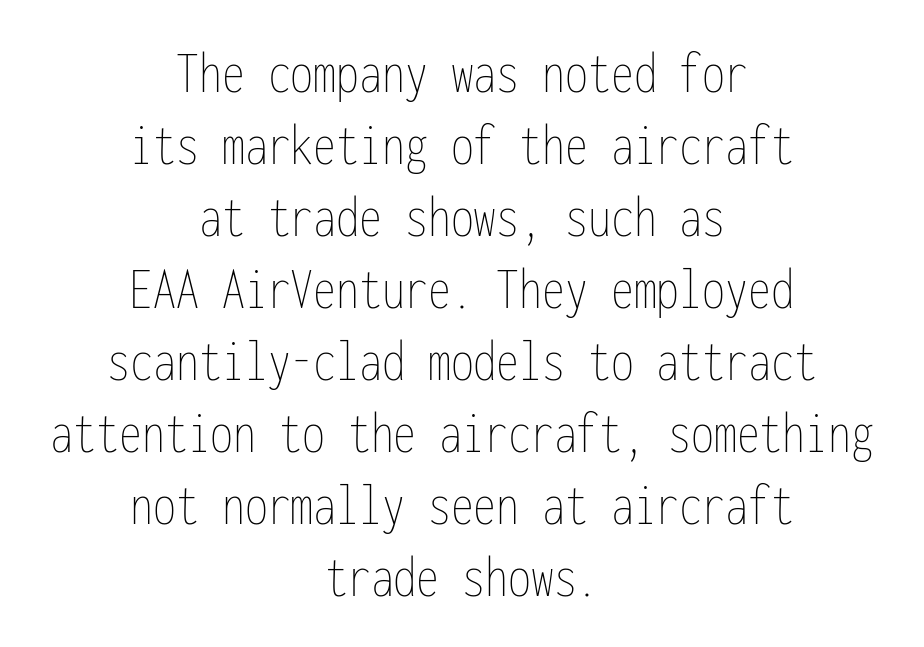
The image shows 61 px thin, condensed type, upright, monospaced; set centered, line spacing 1.18x, normal letter spacing, not underlined; low stroke contrast and a medium x-height.
